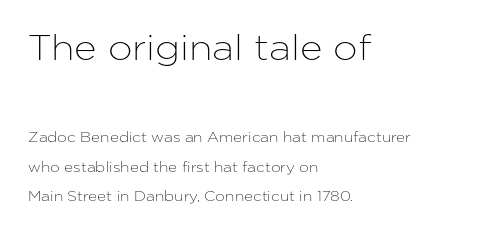
Q: Is the text italic (slanted)? A: No, it is upright.
Q: Is the typeface a serif or a sans-serif typeface? A: Sans-serif.
Q: Is the text underlined? A: No.
Q: How is the paragraph aligned? A: Left-aligned.
Q: Is the spacing between letters normal or unusually wide? A: Normal.
Q: Is the spacing between lines tight, normal or loose? A: Loose.
Q: Which block of text is set in a larger size, the first (top) or the second (bottom)? A: The first (top) one.
Q: Width (condensed, normal, or wide)? A: Normal.
Q: Stroke contrast? A: Low.
Q: x-height? A: Medium.
Q: Monospaced? A: No.
